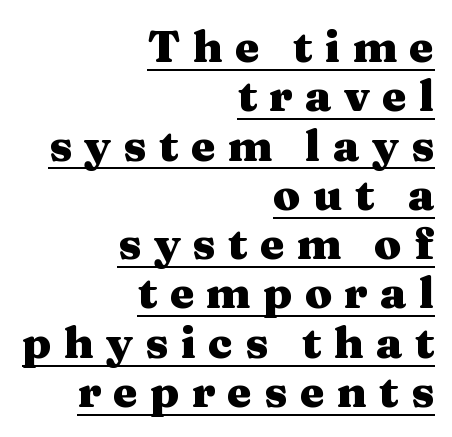
Vertical strokes here are truly vertical. Baseline-to-baseline distance is barely more than the letter height. What weight is shown? A full bold with thick strokes. The designer went with a serif here, giving each stem small feet.
